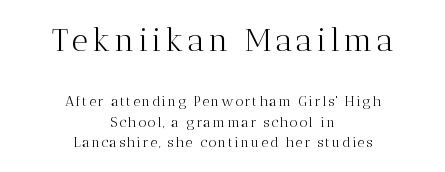
Underline: absent. Where is the straight margin? There isn't one; the lines are centered. Is there much room between lines? A standard amount, neither cramped nor airy. Character size in the leading block exceeds that of the trailing block. The glyphs in this specimen are seriffed. Do the characters align in a grid? No, the font is proportional.
